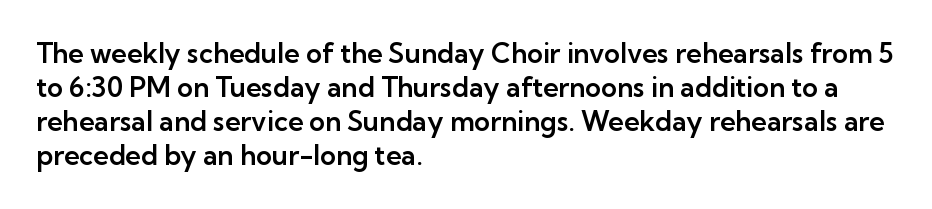
This sample uses plain, unmodified letter spacing. The setting favours the left margin, as ordinary paragraphs usually do. Does the lettering tilt? It doesn't — this is upright. Is there much room between lines? A standard amount, neither cramped nor airy.
